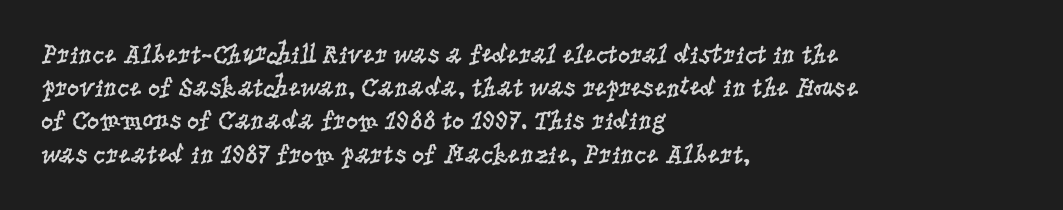
{"bold": "no", "underline": "no", "align": "left", "line_spacing_ratio": 1.23, "letter_spacing": "normal", "letter_spacing_em": 0.0, "glyph_px": 27}
